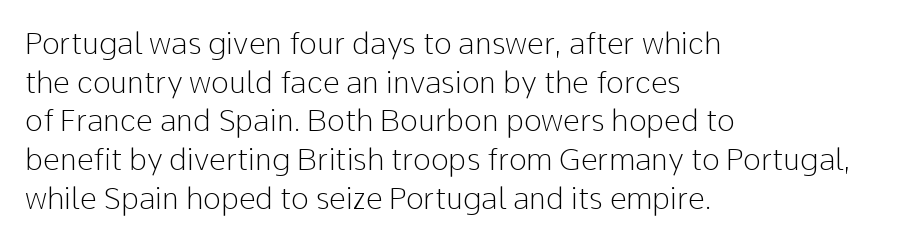
The image shows 30 px light sans-serif type, upright; set left-aligned, normal line spacing (1.29x), normal letter spacing, not underlined; low stroke contrast and a medium x-height.
